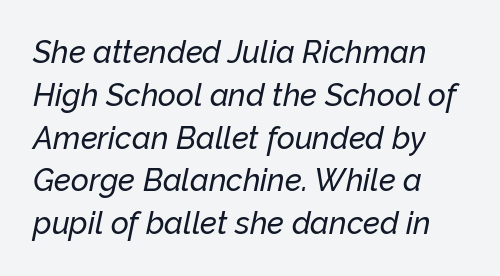
{"italic": "yes", "lean": "right", "slant_degrees": 12, "width": "normal", "stroke_contrast": "low", "x_height": "medium", "monospaced": "no", "underline": "no", "align": "left", "line_spacing": "normal", "line_spacing_ratio": 1.38, "letter_spacing": "normal", "letter_spacing_em": 0.0, "glyph_px": 31}
